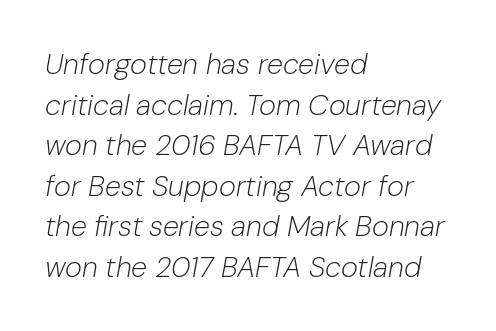
{"italic": "yes", "lean": "right", "slant_degrees": 10, "bold": "no", "weight": "light", "width": "normal", "stroke_contrast": "low", "x_height": "medium", "monospaced": "no", "underline": "no", "align": "left", "line_spacing": "normal", "line_spacing_ratio": 1.4, "letter_spacing": "normal", "letter_spacing_em": 0.0, "glyph_px": 29}
